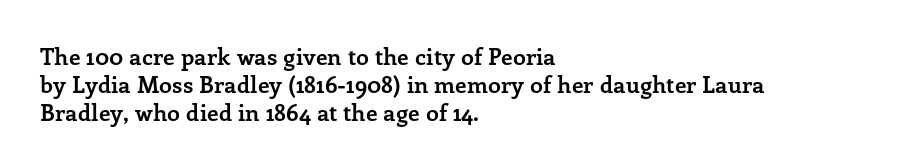
Look at the stroke-to-counter ratio: heavy, a bold. Ordinary non-slanted type is in use. The baseline area is clear. The setting favours the left margin, as ordinary paragraphs usually do. Look at the tracking — it's just the regular setting, nothing added.
